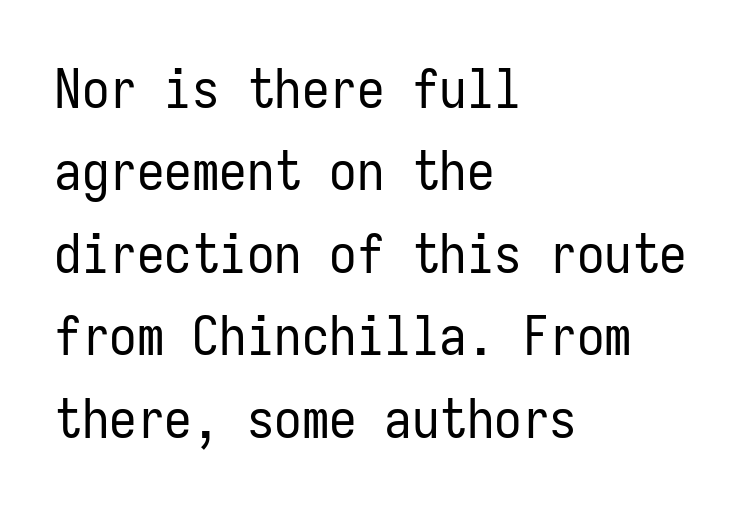
The image shows 55 px regular-weight, condensed sans-serif type, upright, monospaced; set left-aligned, normal line spacing (1.5x), normal letter spacing, not underlined; low stroke contrast and a medium x-height.
